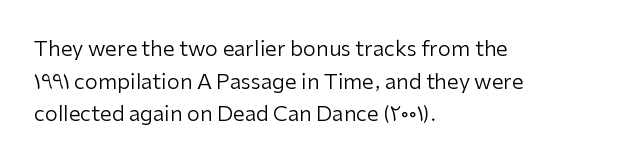
{"italic": "no", "bold": "no", "underline": "no", "align": "left", "line_spacing": "normal", "line_spacing_ratio": 1.55, "letter_spacing": "normal", "letter_spacing_em": 0.0, "glyph_px": 21}
